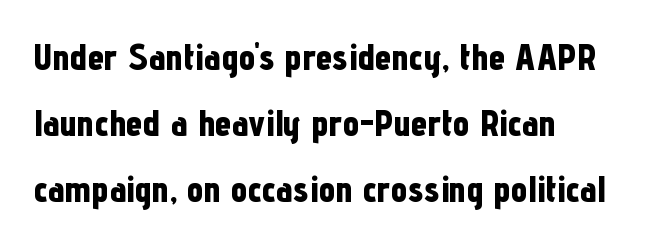
The image shows 37 px bold, condensed sans-serif type, upright; set left-aligned, line spacing 1.78x, normal letter spacing, not underlined; low stroke contrast and a medium x-height.
